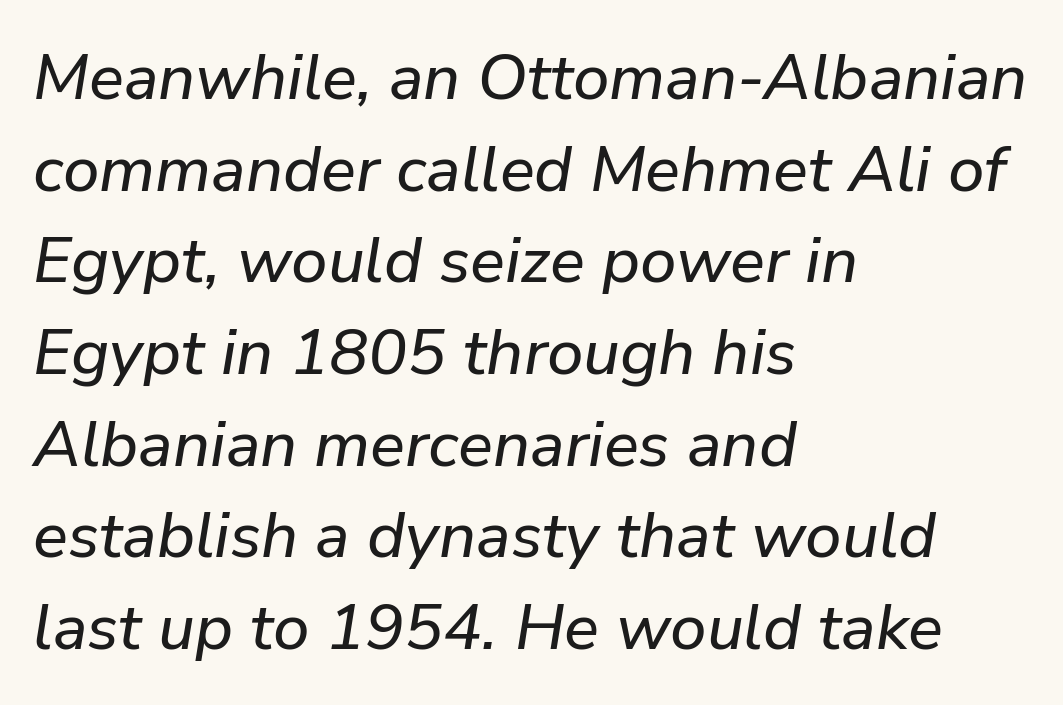
{"italic": "yes", "lean": "right", "slant_degrees": 9, "width": "normal", "stroke_contrast": "low", "x_height": "medium", "monospaced": "no", "underline": "no", "align": "left", "line_spacing": "normal", "line_spacing_ratio": 1.41, "letter_spacing": "normal", "letter_spacing_em": 0.0, "glyph_px": 65}
